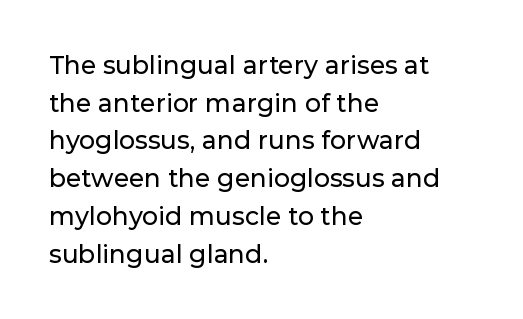
{"italic": "no", "underline": "no", "align": "left", "line_spacing": "normal", "line_spacing_ratio": 1.51, "letter_spacing": "normal", "letter_spacing_em": 0.0, "glyph_px": 25}
